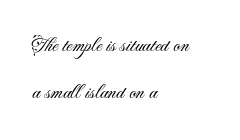
{"bold": "no", "underline": "no", "align": "left", "line_spacing": "loose", "line_spacing_ratio": 2.26, "letter_spacing": "normal", "letter_spacing_em": 0.0, "glyph_px": 21}
